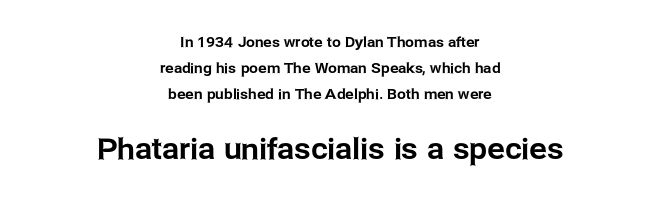
The image shows 29 px sans-serif type, upright; set centered, line spacing 1.86x, normal letter spacing, not underlined; the second (bottom) block is 2.07x larger; low stroke contrast and a medium x-height.
